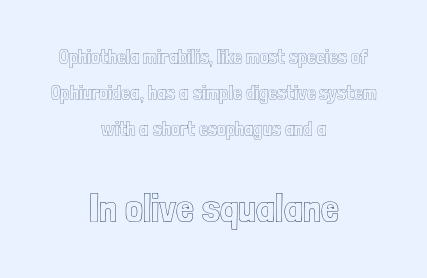
Characters remain perfectly vertical along every line. The gaps between neighbouring characters are ordinary and unremarkable. The passage shown begins with its smaller block and ends with its larger one. Think of a printed novel: that variable character pitch is what you see here. Is the block centered? Yes — each line is placed symmetrically about the middle.
